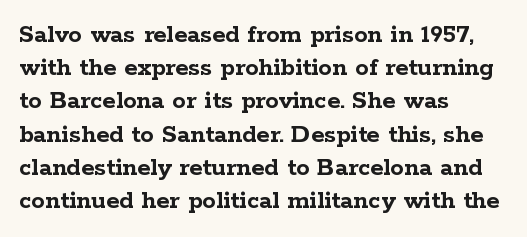
The image shows 27 px bold type, upright; set left-aligned, line spacing 1.23x, normal letter spacing, not underlined.
